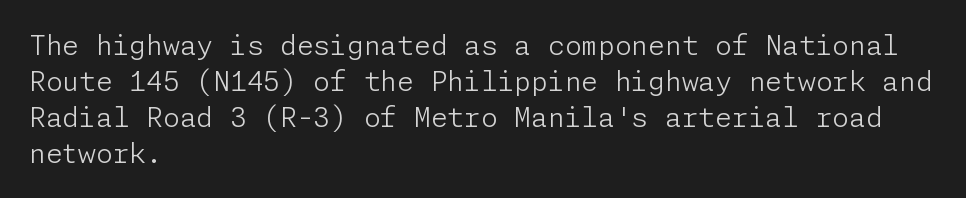
{"italic": "no", "bold": "no", "underline": "no", "align": "left", "line_spacing": "normal", "line_spacing_ratio": 1.33, "letter_spacing": "normal", "letter_spacing_em": 0.0, "glyph_px": 27}
